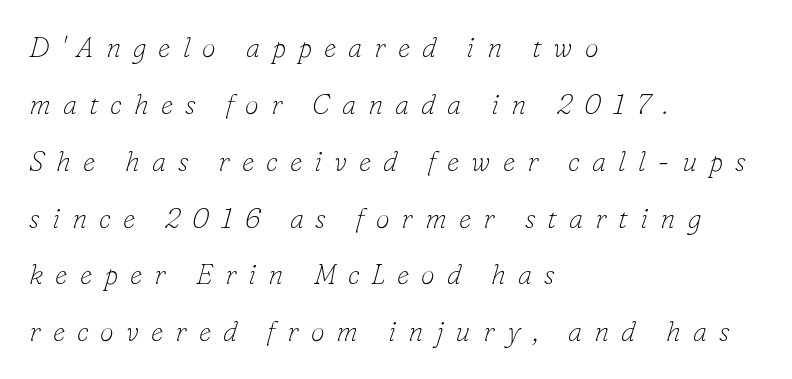
The image shows 28 px thin serif type, italic (leaning right); set left-aligned, loose line spacing (2.03x), unusually wide letter spacing (+0.43 em), not underlined; low stroke contrast and a small x-height.
